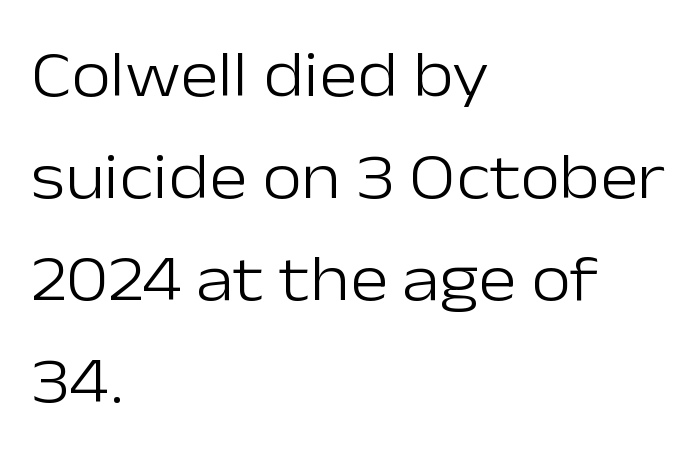
The image shows 65 px light sans-serif type, upright; set left-aligned, normal line spacing (1.57x), normal letter spacing, not underlined; low stroke contrast and a medium x-height.
